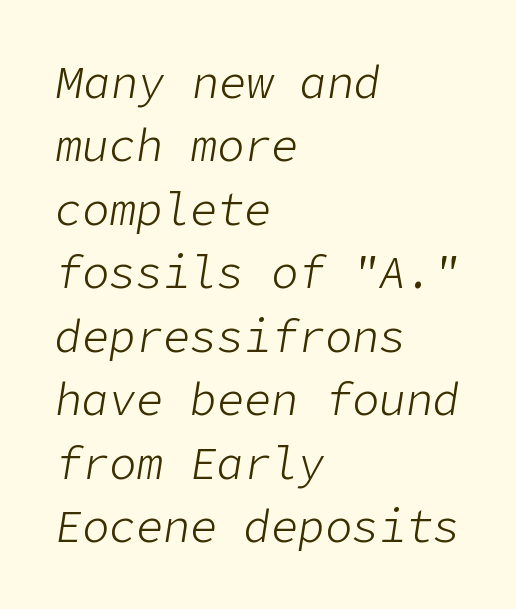
Q: Is the text bold? A: No.
Q: Is the text italic (slanted)? A: Yes, it leans right by about 9 degrees.
Q: Is the text underlined? A: No.
Q: How is the paragraph aligned? A: Left-aligned.
Q: Is the spacing between letters normal or unusually wide? A: Normal.
Q: Is the spacing between lines tight, normal or loose? A: Normal.
Q: Width (condensed, normal, or wide)? A: Normal.
Q: Stroke contrast? A: Low.
Q: x-height? A: Medium.
